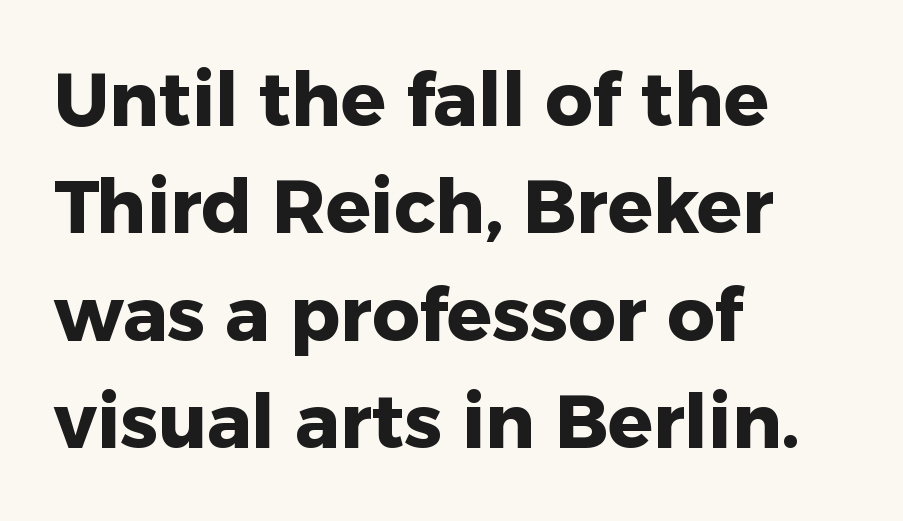
Heavy-handed strokes throughout: this text is bold. Reading down the column, the eye jumps a familiar distance to each next line. Reading down the block, your eye returns to a fixed left position each line. These lines are rendered in a variable-pitch font. Words float on clear page, feet unadorned.
